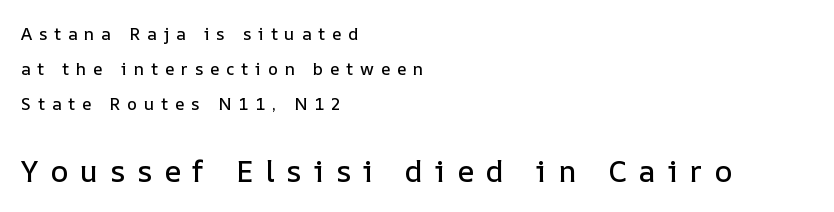
Q: Is the text italic (slanted)? A: No, it is upright.
Q: Is the text underlined? A: No.
Q: How is the paragraph aligned? A: Left-aligned.
Q: Is the spacing between letters normal or unusually wide? A: Unusually wide.
Q: Is the spacing between lines tight, normal or loose? A: Loose.
Q: Which block of text is set in a larger size, the first (top) or the second (bottom)? A: The second (bottom) one.
Q: Width (condensed, normal, or wide)? A: Normal.
Q: Stroke contrast? A: Low.
Q: x-height? A: Medium.
Q: Monospaced? A: No.
